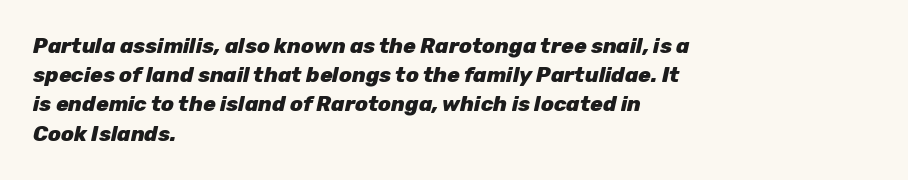
Vertical spacing — default. A student would call this left alignment; a typographer would say flush left, rag right. Letter spacing: default. Characters are canted at an angle relative to the baseline's perpendicular.
